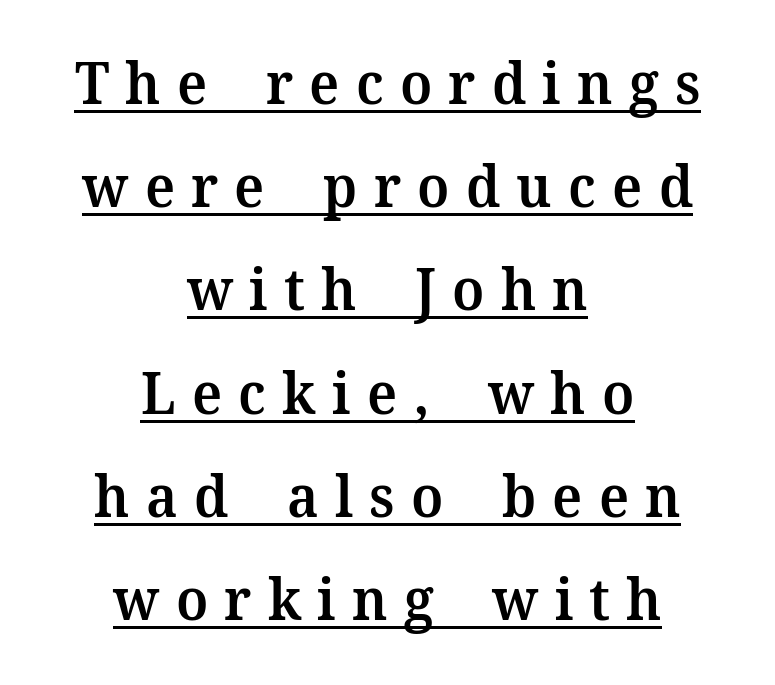
Q: Is the text bold? A: Semi-bold.
Q: Is the text italic (slanted)? A: No, it is upright.
Q: Is the typeface a serif or a sans-serif typeface? A: Serif.
Q: Is the text underlined? A: Yes.
Q: How is the paragraph aligned? A: Centered.
Q: Is the spacing between letters normal or unusually wide? A: Unusually wide.
Q: Width (condensed, normal, or wide)? A: Normal.
Q: Stroke contrast? A: Medium.
Q: x-height? A: Medium.
Q: Monospaced? A: No.
